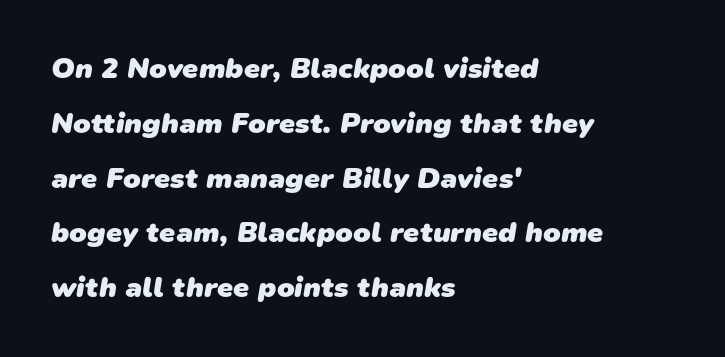
{"serif": "no", "bold": "yes", "weight": "heavy", "width": "normal", "stroke_contrast": "low", "x_height": "medium", "monospaced": "no", "underline": "no", "align": "left", "line_spacing_ratio": 1.89, "letter_spacing": "normal", "letter_spacing_em": 0.0, "glyph_px": 29}
